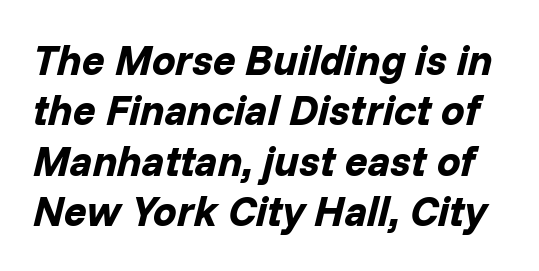
Standard letterfit; no display-style spreading of the glyphs. The characters look thick and weighty, a clear bold. Slanted lettering throughout. Varying glyph widths throughout — classic text-font behaviour.
